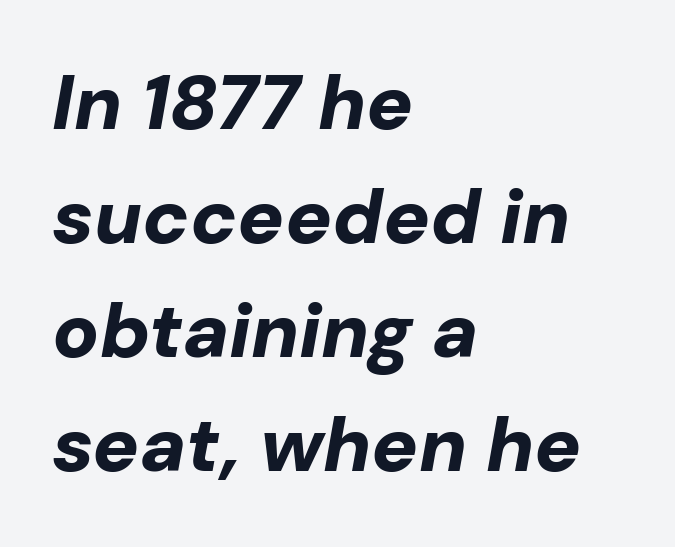
Q: Is the text bold? A: Yes.
Q: Is the text italic (slanted)? A: Yes, it leans right by about 10 degrees.
Q: Is the text underlined? A: No.
Q: How is the paragraph aligned? A: Left-aligned.
Q: Is the spacing between letters normal or unusually wide? A: Normal.
Q: Is the spacing between lines tight, normal or loose? A: Normal.
Q: Width (condensed, normal, or wide)? A: Normal.
Q: Stroke contrast? A: Low.
Q: x-height? A: Medium.
Q: Monospaced? A: No.
